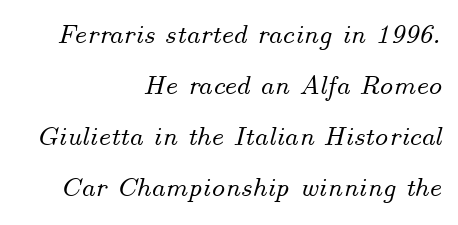
{"italic": "yes", "lean": "right", "slant_degrees": 14, "width": "normal", "stroke_contrast": "medium", "x_height": "small", "monospaced": "no", "underline": "no", "align": "right", "line_spacing_ratio": 1.82, "letter_spacing": "normal", "letter_spacing_em": 0.0, "glyph_px": 28}
